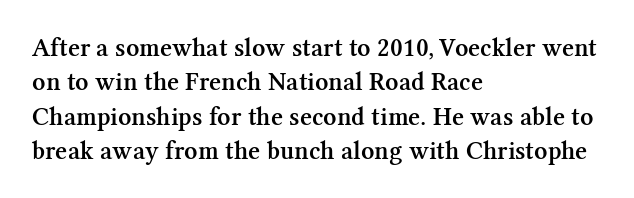
{"italic": "no", "bold": "semi", "underline": "no", "align": "left", "line_spacing": "normal", "line_spacing_ratio": 1.32, "letter_spacing": "normal", "letter_spacing_em": 0.0, "glyph_px": 26}
